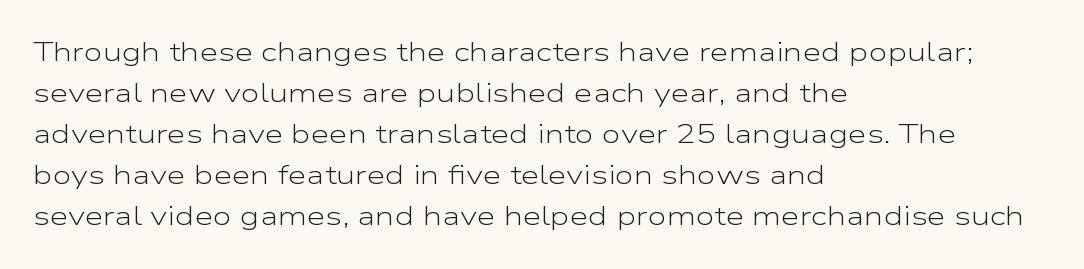
{"italic": "no", "bold": "no", "underline": "no", "align": "left", "line_spacing": "normal", "line_spacing_ratio": 1.52, "letter_spacing": "normal", "letter_spacing_em": 0.0, "glyph_px": 27}
